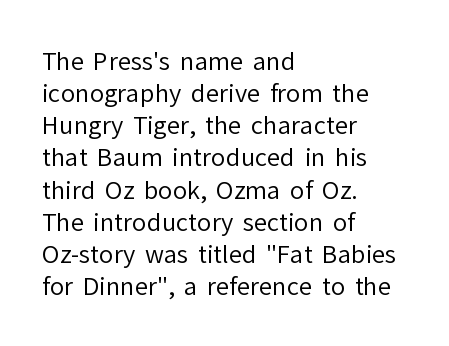
{"italic": "no", "bold": "no", "underline": "no", "align": "left", "line_spacing": "normal", "line_spacing_ratio": 1.34, "letter_spacing": "normal", "letter_spacing_em": 0.0, "glyph_px": 24}
